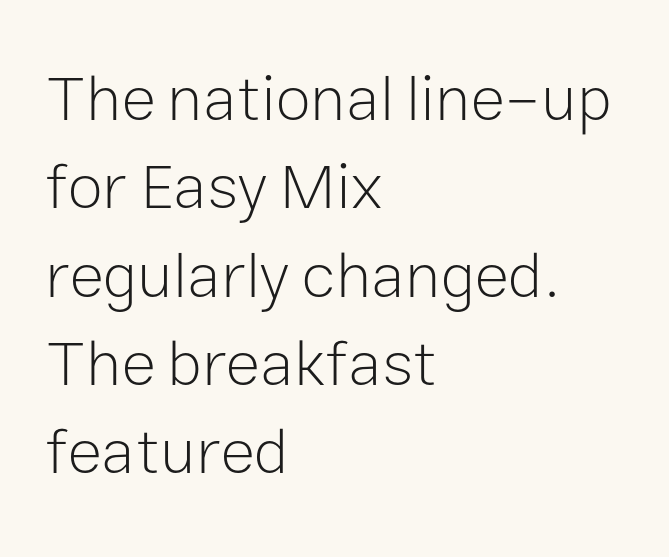
The image shows 64 px light sans-serif type, upright; set left-aligned, normal line spacing (1.38x), normal letter spacing, not underlined; low stroke contrast and a medium x-height.
